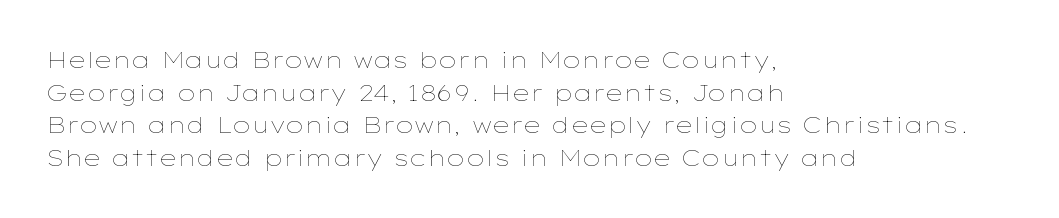
The image shows 22 px text type, upright; set left-aligned, normal line spacing (1.48x), normal letter spacing, not underlined.
